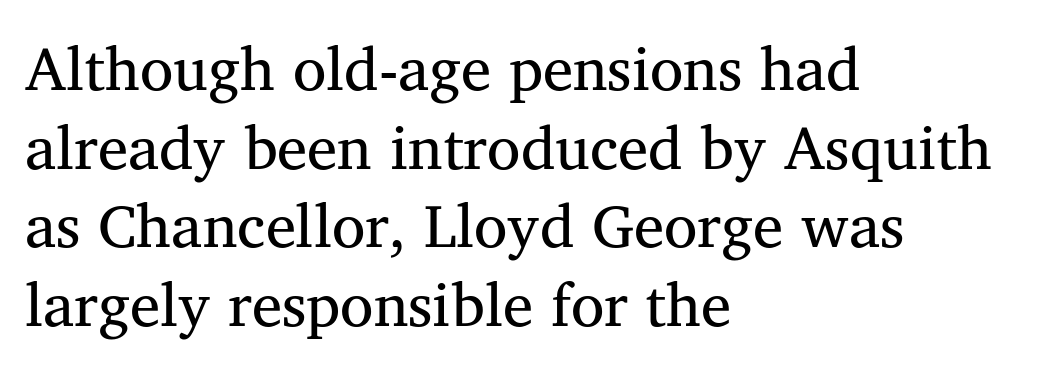
Q: Is the text bold? A: No.
Q: Is the typeface a serif or a sans-serif typeface? A: Serif.
Q: Is the text underlined? A: No.
Q: How is the paragraph aligned? A: Left-aligned.
Q: Is the spacing between letters normal or unusually wide? A: Normal.
Q: Is the spacing between lines tight, normal or loose? A: Normal.
Q: Width (condensed, normal, or wide)? A: Normal.
Q: Stroke contrast? A: Medium.
Q: x-height? A: Medium.
Q: Monospaced? A: No.
